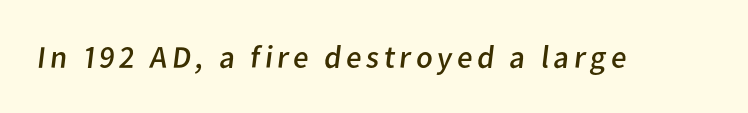
{"serif": "no", "bold": "no", "weight": "regular", "width": "normal", "stroke_contrast": "low", "x_height": "medium", "monospaced": "no", "underline": "no", "glyph_px": 32}
